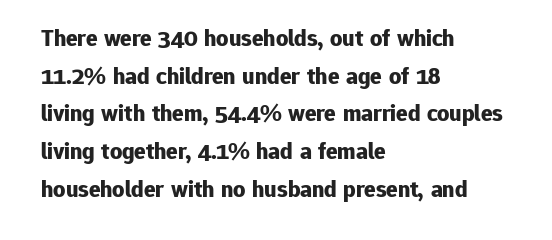
The image shows 24 px bold type, upright; set left-aligned, normal line spacing (1.57x), normal letter spacing, not underlined.
